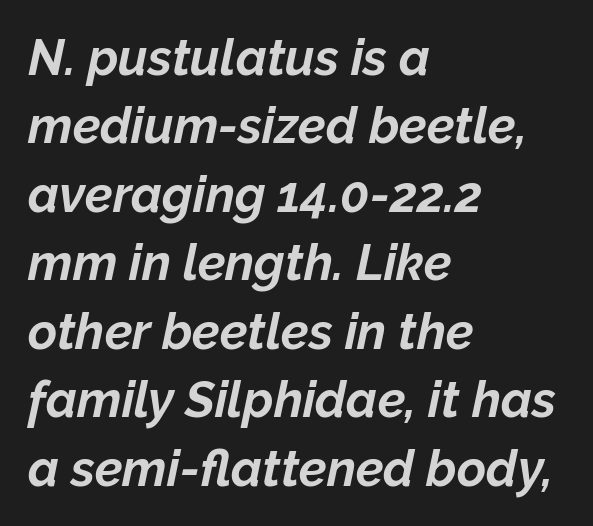
{"italic": "yes", "lean": "right", "slant_degrees": 12, "bold": "yes", "weight": "bold", "width": "normal", "stroke_contrast": "low", "x_height": "medium", "monospaced": "no", "underline": "no", "align": "left", "line_spacing": "normal", "line_spacing_ratio": 1.37, "letter_spacing": "normal", "letter_spacing_em": 0.0, "glyph_px": 50}
